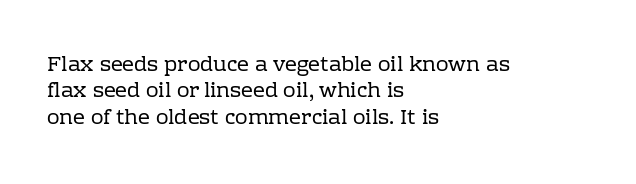
Q: Is the text bold? A: No.
Q: Is the text italic (slanted)? A: No, it is upright.
Q: Is the text underlined? A: No.
Q: How is the paragraph aligned? A: Left-aligned.
Q: Is the spacing between letters normal or unusually wide? A: Normal.
Q: Is the spacing between lines tight, normal or loose? A: Normal.
